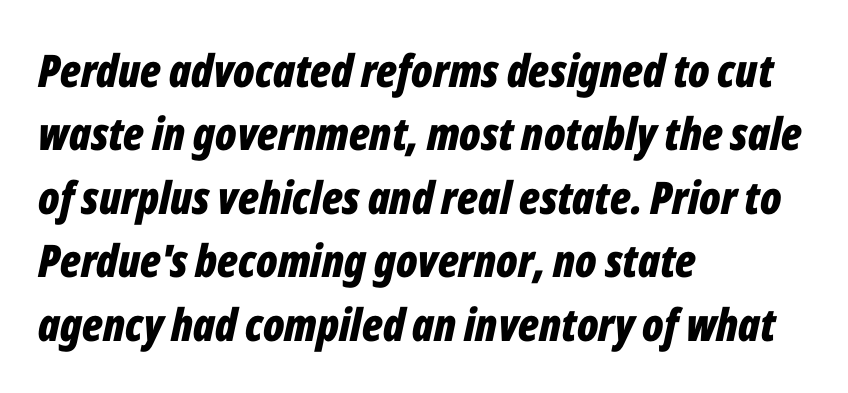
{"italic": "yes", "lean": "right", "slant_degrees": 12, "bold": "yes", "weight": "bold", "width": "condensed", "stroke_contrast": "low", "x_height": "medium", "monospaced": "no", "underline": "no", "align": "left", "line_spacing": "normal", "line_spacing_ratio": 1.41, "letter_spacing": "normal", "letter_spacing_em": 0.0, "glyph_px": 45}
